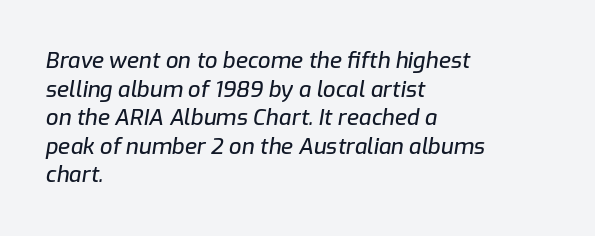
The image shows 22 px text type, italic (leaning right); set left-aligned, normal line spacing (1.3x), normal letter spacing, not underlined.
